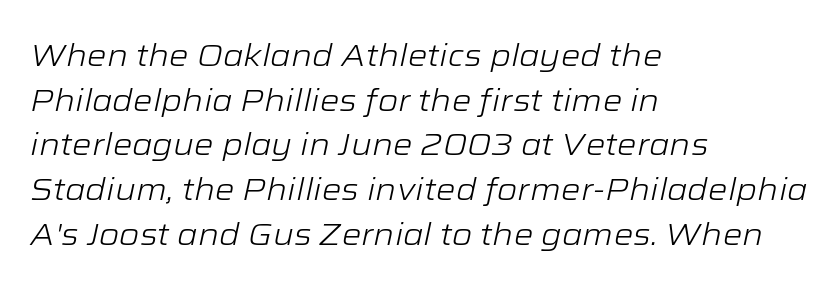
This rendering leaves character spacing at its baseline value. You can tell it's italic because the verticals aren't actually vertical. Compared with a centered layout, this one pins lines to the left instead. Glance below the letters and you will spot only blank space. This sample has the flowing, uneven cadence of proportional lettering.
